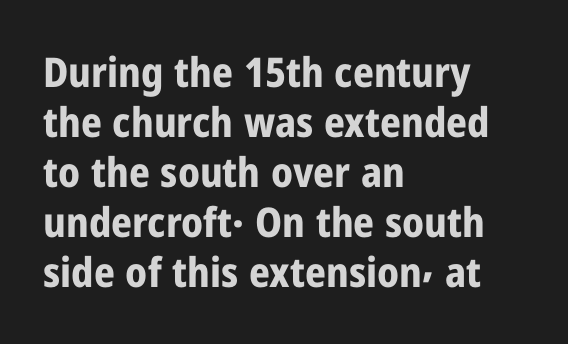
The image shows 41 px bold, condensed sans-serif type, upright; set left-aligned, line spacing 1.22x, normal letter spacing, not underlined; low stroke contrast and a medium x-height.
